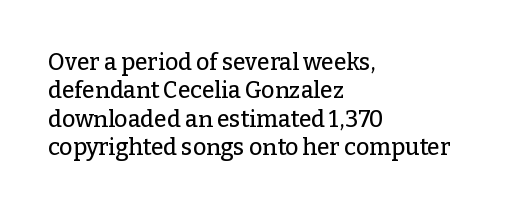
{"italic": "no", "underline": "no", "align": "left", "line_spacing_ratio": 1.23, "letter_spacing": "normal", "letter_spacing_em": 0.0, "glyph_px": 23}
